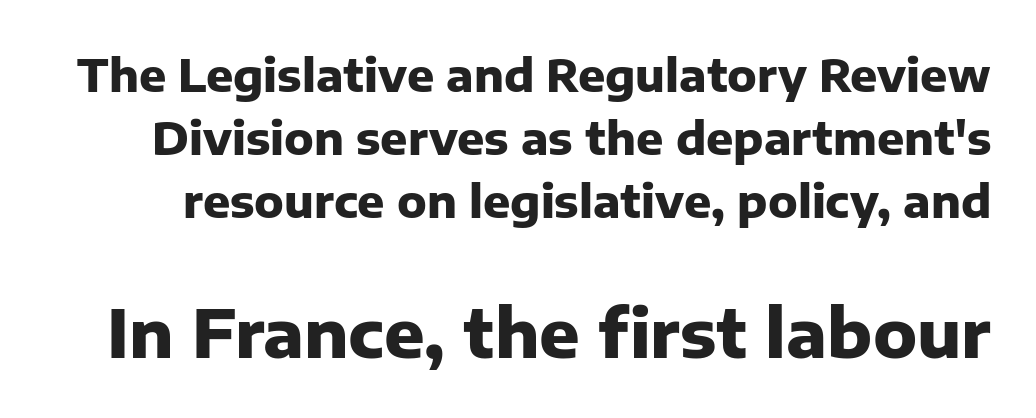
Glance below the letters and you will spot only blank space. I'd call this a sans setting — the letters go barefoot. The rendering uses natural spacing where letterforms have individual widths. Here the glyphs are tracked normally, forming tight word shapes. The specimen reads as upright at a glance. In terms of weight, the rendering is a true, heavy bold.
